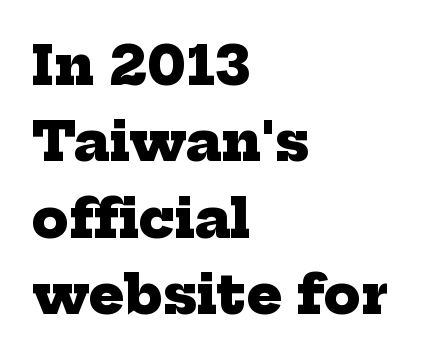
Q: Is the text bold? A: Yes.
Q: Is the typeface a serif or a sans-serif typeface? A: Serif.
Q: Is the text underlined? A: No.
Q: How is the paragraph aligned? A: Left-aligned.
Q: Is the spacing between letters normal or unusually wide? A: Normal.
Q: Is the spacing between lines tight, normal or loose? A: Normal.
Q: Width (condensed, normal, or wide)? A: Normal.
Q: Stroke contrast? A: Low.
Q: x-height? A: Medium.
Q: Monospaced? A: No.
